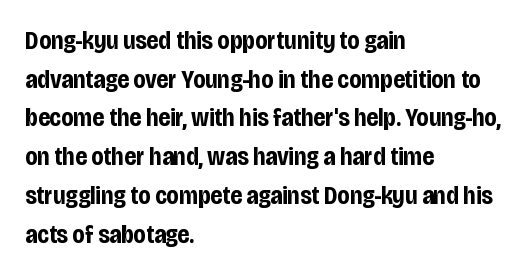
{"italic": "no", "bold": "yes", "underline": "no", "align": "left", "line_spacing": "normal", "line_spacing_ratio": 1.55, "letter_spacing": "normal", "letter_spacing_em": 0.0, "glyph_px": 25}
